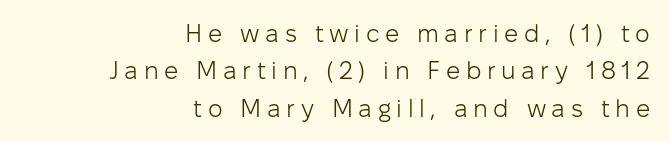
{"italic": "no", "bold": "no", "underline": "no", "align": "right", "line_spacing": "normal", "line_spacing_ratio": 1.5, "letter_spacing": "wide", "letter_spacing_em": 0.22, "glyph_px": 25}
